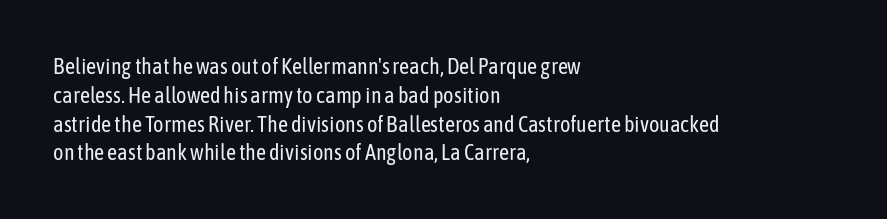
The image shows 22 px text type, upright; set left-aligned, normal line spacing (1.31x), normal letter spacing, not underlined.
